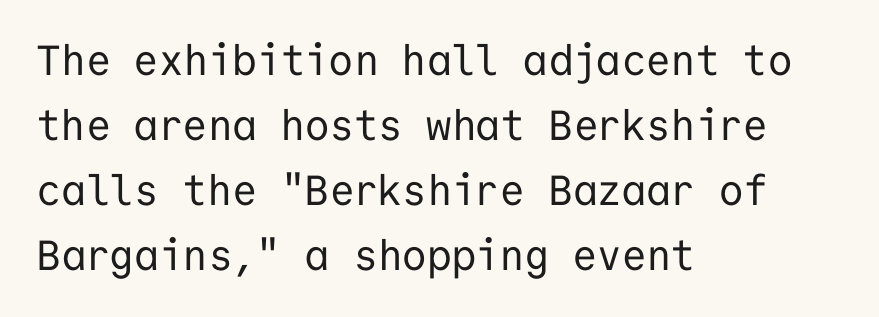
Note the uniform advance width — an 'i' takes as much space as an 'm'. A normal amount of white space separates one row of letters from the next. Letters have the restrained weight of plain body copy at most. Which margin do the lines hug? The left one — the right edge is uneven. Vertical strokes here are truly vertical.
